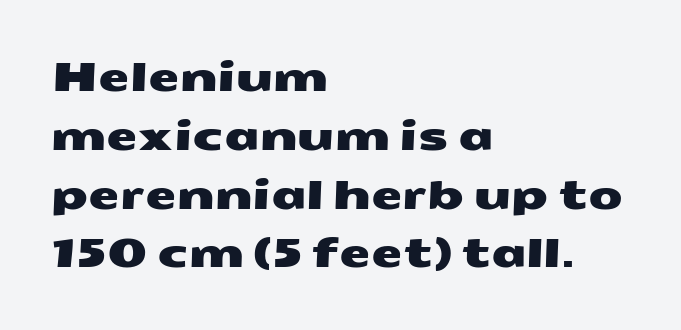
Q: Is the typeface a serif or a sans-serif typeface? A: Sans-serif.
Q: Is the text underlined? A: No.
Q: How is the paragraph aligned? A: Left-aligned.
Q: Is the spacing between letters normal or unusually wide? A: Normal.
Q: Is the spacing between lines tight, normal or loose? A: Normal.
Q: Width (condensed, normal, or wide)? A: Wide.
Q: Stroke contrast? A: Medium.
Q: x-height? A: Medium.
Q: Monospaced? A: No.
